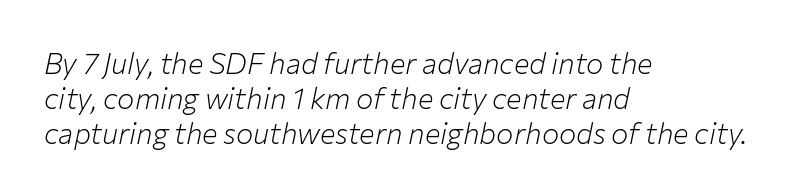
The image shows 29 px light type, italic (leaning right); set left-aligned, line spacing 1.21x, normal letter spacing, not underlined; low stroke contrast and a medium x-height.
